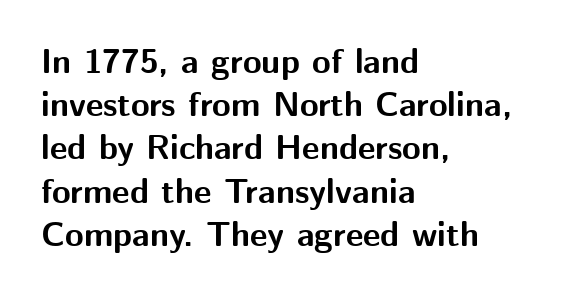
The image shows 34 px bold sans-serif type, upright; set left-aligned, normal line spacing (1.27x), normal letter spacing, not underlined; medium stroke contrast and a medium x-height.
